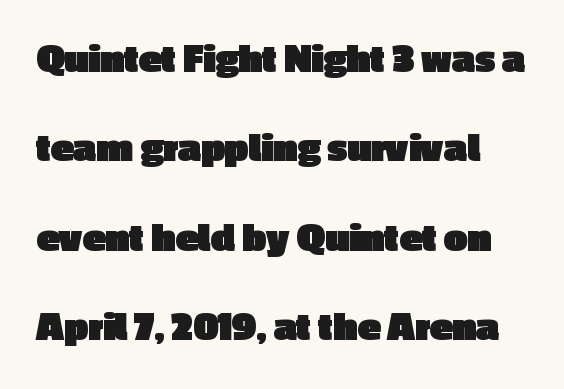
Q: Is the text bold? A: Yes.
Q: Is the text italic (slanted)? A: No, it is upright.
Q: Is the typeface a serif or a sans-serif typeface? A: Sans-serif.
Q: Is the text underlined? A: No.
Q: Is the spacing between letters normal or unusually wide? A: Normal.
Q: Is the spacing between lines tight, normal or loose? A: Loose.
Q: Width (condensed, normal, or wide)? A: Normal.
Q: x-height? A: Medium.
Q: Monospaced? A: No.
